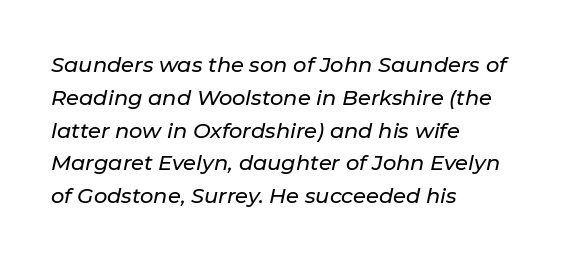
{"italic": "yes", "lean": "right", "slant_degrees": 11, "underline": "no", "align": "left", "line_spacing": "normal", "line_spacing_ratio": 1.56, "letter_spacing": "normal", "letter_spacing_em": 0.0, "glyph_px": 21}
